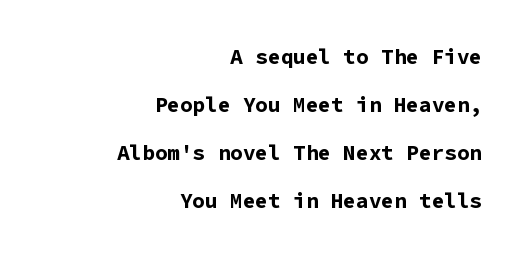
{"italic": "no", "bold": "yes", "underline": "no", "align": "right", "line_spacing": "loose", "line_spacing_ratio": 2.29, "letter_spacing": "normal", "letter_spacing_em": 0.0, "glyph_px": 21}
